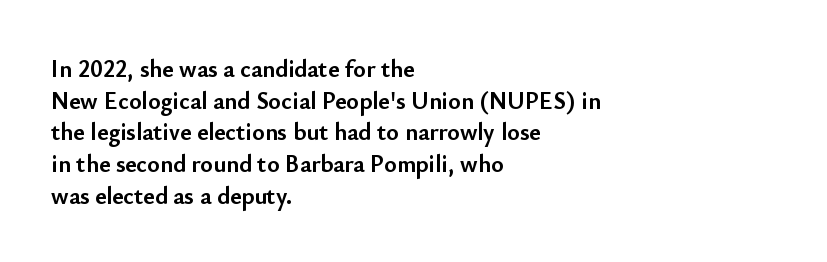
{"italic": "no", "bold": "yes", "underline": "no", "align": "left", "line_spacing": "normal", "line_spacing_ratio": 1.32, "letter_spacing": "normal", "letter_spacing_em": 0.0, "glyph_px": 24}
